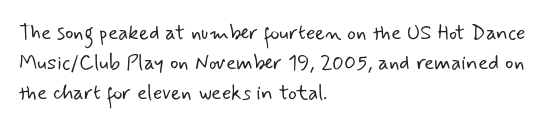
Q: Is the text bold? A: No.
Q: Is the text underlined? A: No.
Q: How is the paragraph aligned? A: Left-aligned.
Q: Is the spacing between letters normal or unusually wide? A: Normal.
Q: Is the spacing between lines tight, normal or loose? A: Normal.
